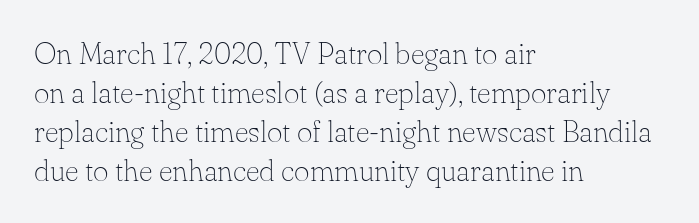
Q: Is the text bold? A: No.
Q: Is the text italic (slanted)? A: No, it is upright.
Q: Is the typeface a serif or a sans-serif typeface? A: Serif.
Q: Is the text underlined? A: No.
Q: How is the paragraph aligned? A: Left-aligned.
Q: Is the spacing between letters normal or unusually wide? A: Normal.
Q: Is the spacing between lines tight, normal or loose? A: Normal.
Q: Width (condensed, normal, or wide)? A: Normal.
Q: Stroke contrast? A: Low.
Q: x-height? A: Small.
Q: Monospaced? A: No.
